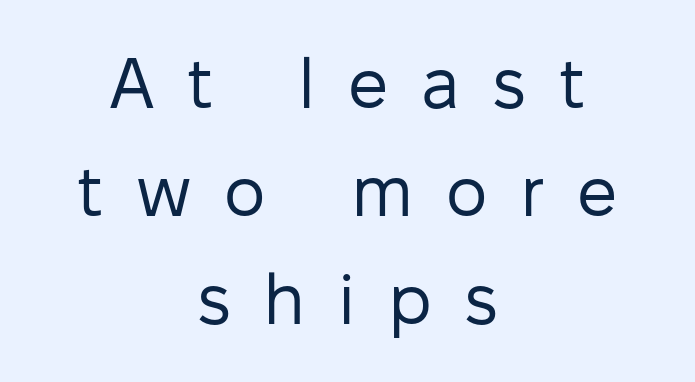
The image shows 71 px regular-weight sans-serif type, upright; set centered, normal line spacing (1.52x), unusually wide letter spacing (+0.46 em), not underlined; low stroke contrast and a medium x-height.
